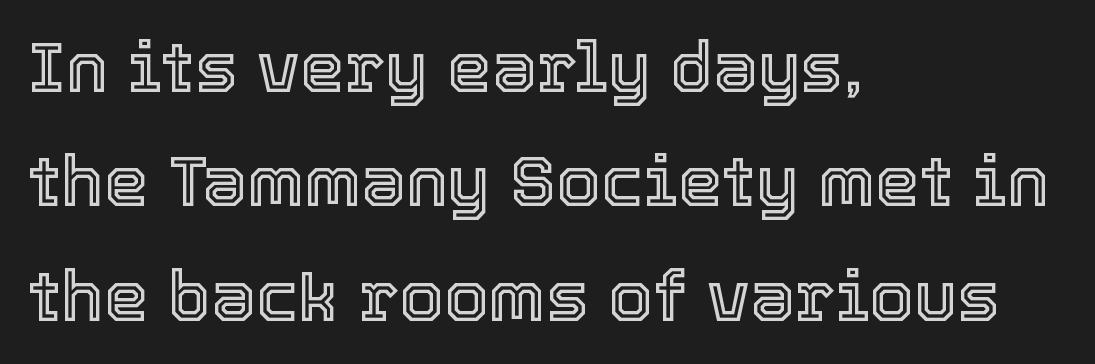
The image shows 71 px text type, upright; set left-aligned, normal line spacing (1.61x), normal letter spacing, not underlined; a medium x-height.
